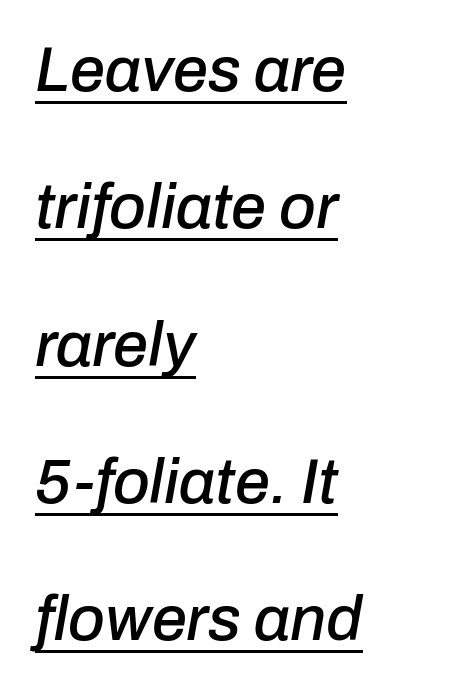
Q: Is the text italic (slanted)? A: Yes, it leans right by about 10 degrees.
Q: Is the text underlined? A: Yes.
Q: How is the paragraph aligned? A: Left-aligned.
Q: Is the spacing between letters normal or unusually wide? A: Normal.
Q: Is the spacing between lines tight, normal or loose? A: Loose.
Q: Width (condensed, normal, or wide)? A: Normal.
Q: Stroke contrast? A: Low.
Q: x-height? A: Medium.
Q: Monospaced? A: No.
